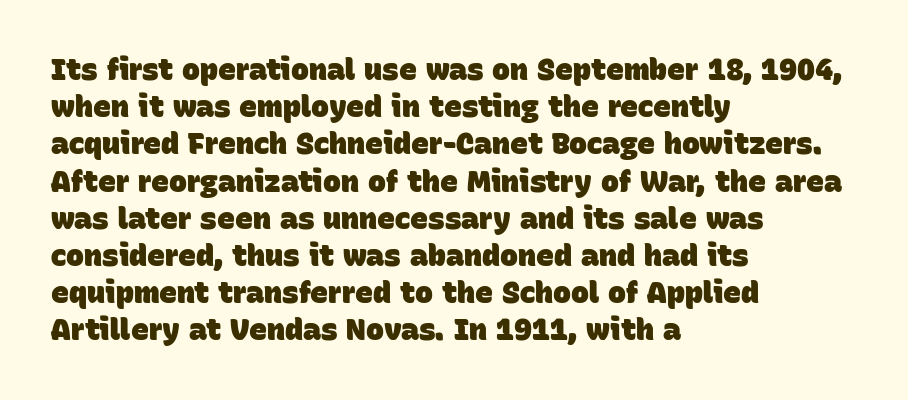
The image shows 30 px heavy sans-serif type; set left-aligned, line spacing 1.24x, normal letter spacing, not underlined; low stroke contrast and a large x-height.
